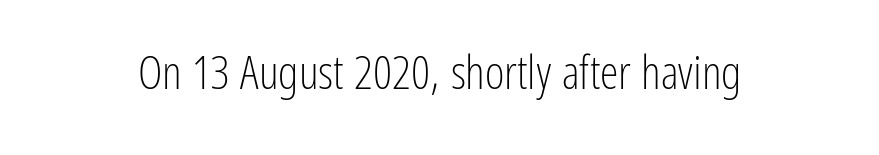
Weight class: somewhere from thin through regular. Italic: no, the glyphs are upright roman. Nobody touched the tracking dial on this one. Are there feet on the stems? There aren't — it's a sans. Letters rest on an invisible, unmarked baseline. You could not count columns in this text — the font is proportionally spaced.
